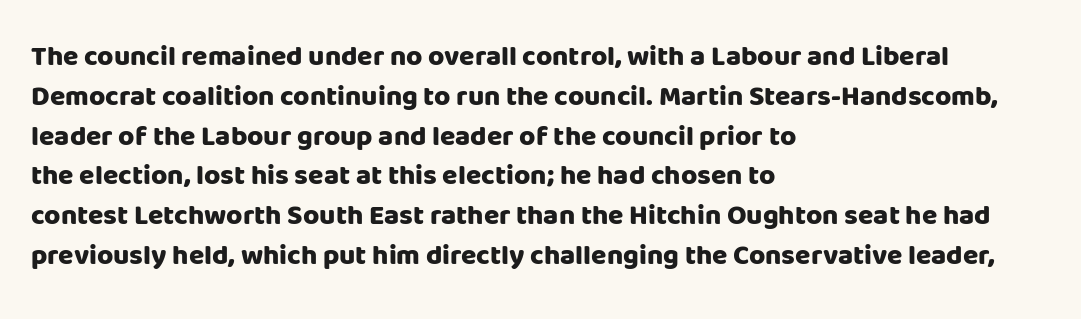
The image shows 28 px heavy sans-serif type, upright; set left-aligned, normal line spacing (1.42x), normal letter spacing, not underlined; low stroke contrast and a large x-height.
